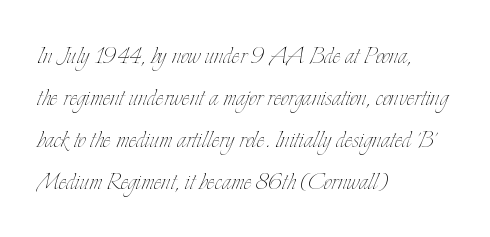
{"bold": "no", "weight": "thin", "width": "condensed", "stroke_contrast": "low", "x_height": "small", "monospaced": "no", "underline": "no", "align": "left", "line_spacing": "normal", "line_spacing_ratio": 1.4, "letter_spacing": "normal", "letter_spacing_em": 0.0, "glyph_px": 30}
